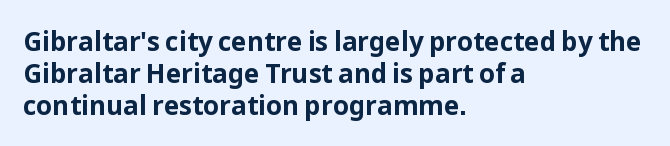
{"italic": "no", "bold": "yes", "underline": "no", "align": "left", "line_spacing_ratio": 1.23, "letter_spacing": "normal", "letter_spacing_em": 0.0, "glyph_px": 26}
